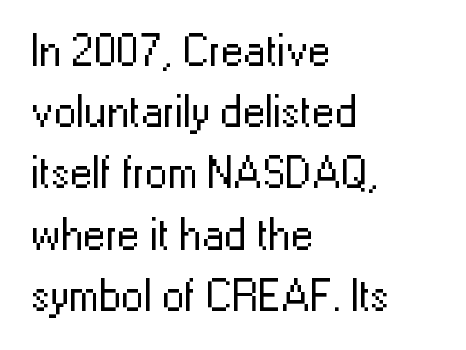
Leading: standard. The line texture is even and compact thanks to regular tracking. No italicization has been applied; the sample stays upright. The foot of each line stays bare and open. The typeface chosen for these lines omits serifs. The letters advance in unequal steps, a hallmark of proportional type.
